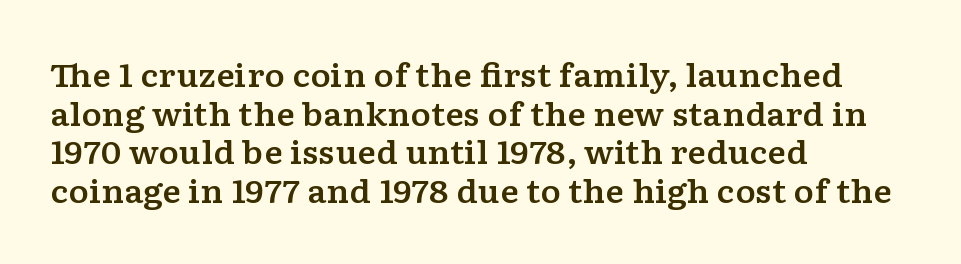
Q: Is the text italic (slanted)? A: No, it is upright.
Q: Is the typeface a serif or a sans-serif typeface? A: Serif.
Q: Is the text underlined? A: No.
Q: How is the paragraph aligned? A: Left-aligned.
Q: Is the spacing between letters normal or unusually wide? A: Normal.
Q: Is the spacing between lines tight, normal or loose? A: Normal.
Q: Width (condensed, normal, or wide)? A: Wide.
Q: Stroke contrast? A: Low.
Q: x-height? A: Medium.
Q: Monospaced? A: No.
